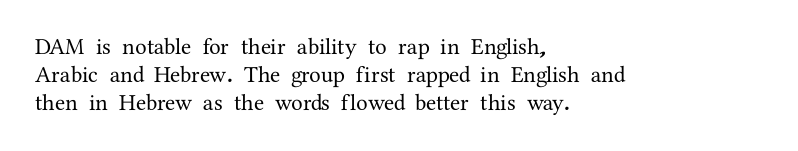
The image shows 23 px text type, upright; set left-aligned, line spacing 1.22x, normal letter spacing, not underlined.
